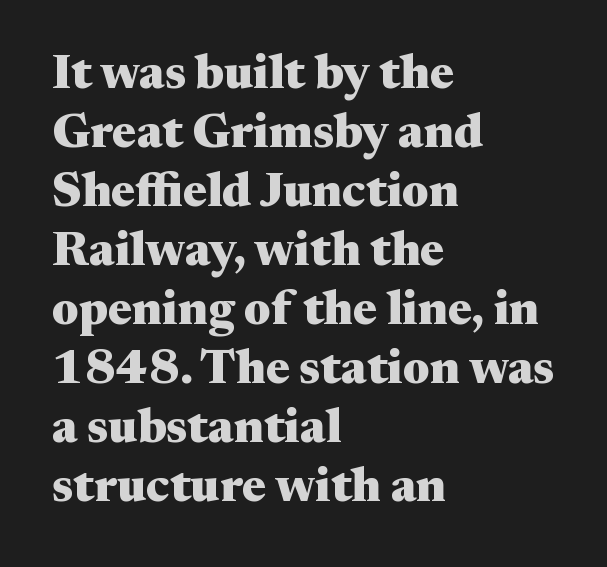
The image shows 48 px heavy, wide serif type, upright; set left-aligned, line spacing 1.23x, normal letter spacing, not underlined; medium stroke contrast and a medium x-height.
